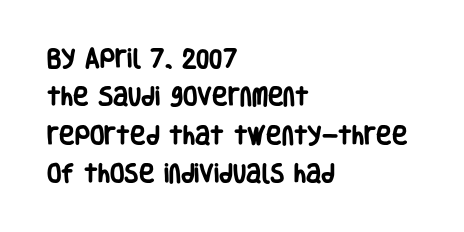
The image shows 21 px bold type, upright; set left-aligned, line spacing 1.83x, normal letter spacing, not underlined.
